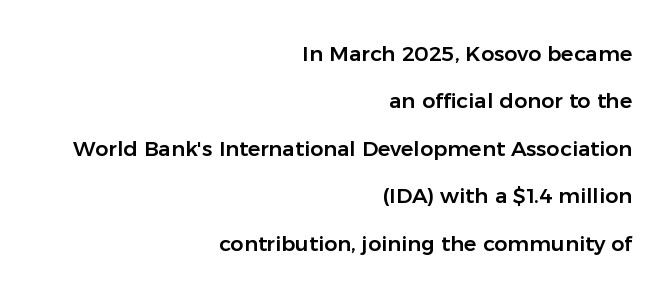
{"italic": "no", "underline": "no", "align": "right", "line_spacing": "loose", "line_spacing_ratio": 2.26, "letter_spacing": "normal", "letter_spacing_em": 0.0, "glyph_px": 21}
